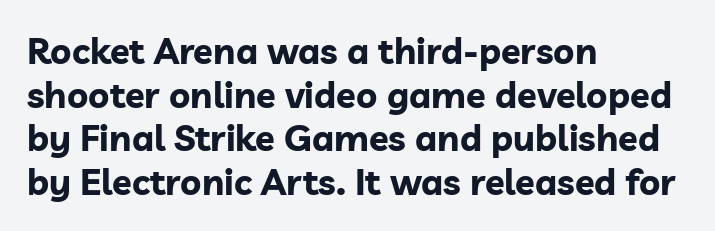
{"serif": "no", "italic": "no", "bold": "yes", "weight": "bold", "width": "normal", "stroke_contrast": "low", "x_height": "medium", "monospaced": "no", "underline": "no", "align": "left", "line_spacing_ratio": 1.21, "letter_spacing": "normal", "letter_spacing_em": 0.0, "glyph_px": 36}
